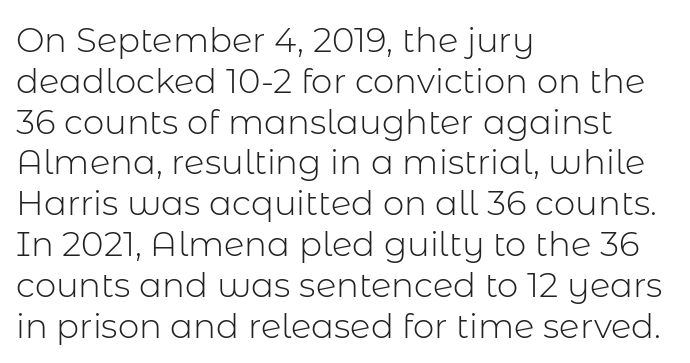
Italic? Not at all — the glyphs are vertical. Caption: face not bold, strokes unweighted. This sample is left-justified, so line endings fall wherever the words run out. Note the varied advance widths — an 'i' is clearly narrower than an 'm'. This rendering employs a face without finishing strokes, i.e., a sans-serif.
